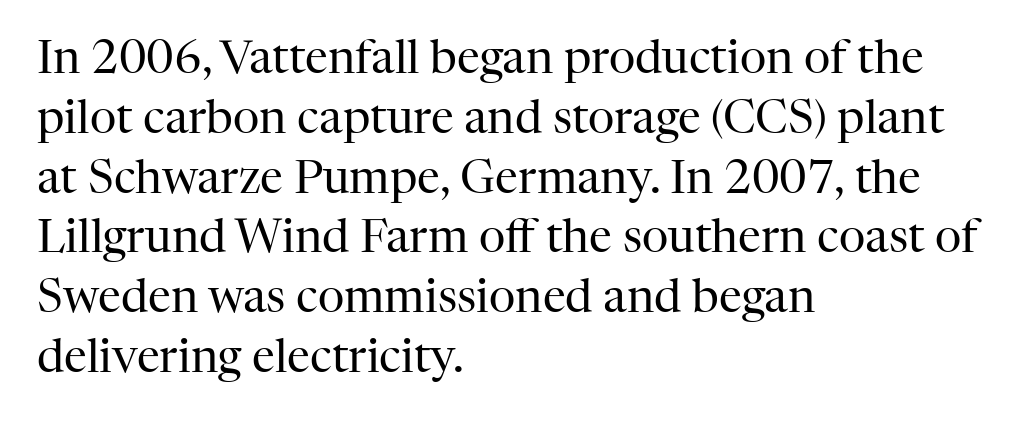
Unlike a clean sans, this face finishes its strokes with serifs. The face used here is proportionally spaced, like ordinary book or web type. Layout note: lines flush left. Honestly, there is no underline to notice here at all. You can tell it's not italic because the verticals are truly vertical.
